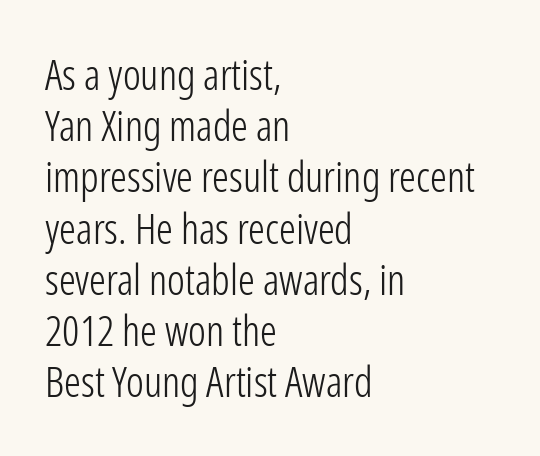
The image shows 42 px light, condensed sans-serif type, upright; set left-aligned, line spacing 1.22x, normal letter spacing, not underlined; low stroke contrast and a medium x-height.
